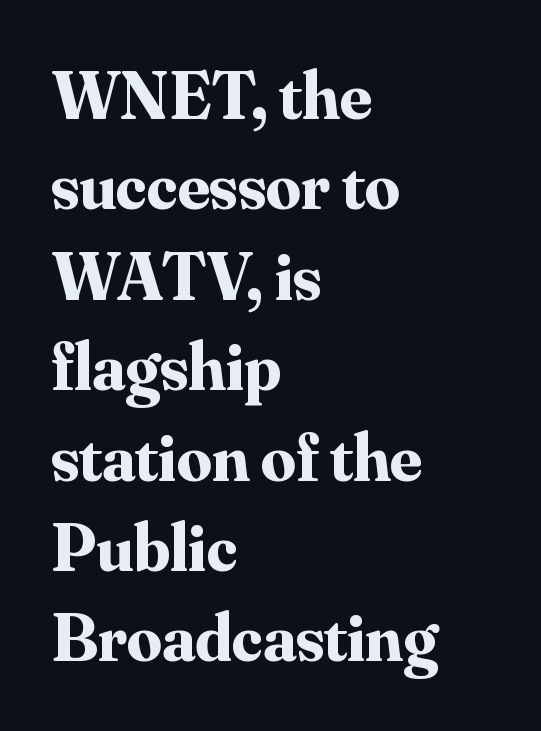
Q: Is the text bold? A: Yes.
Q: Is the text italic (slanted)? A: No, it is upright.
Q: Is the typeface a serif or a sans-serif typeface? A: Serif.
Q: Is the text underlined? A: No.
Q: How is the paragraph aligned? A: Left-aligned.
Q: Is the spacing between letters normal or unusually wide? A: Normal.
Q: Is the spacing between lines tight, normal or loose? A: Normal.
Q: Width (condensed, normal, or wide)? A: Normal.
Q: Stroke contrast? A: Medium.
Q: x-height? A: Small.
Q: Monospaced? A: No.
